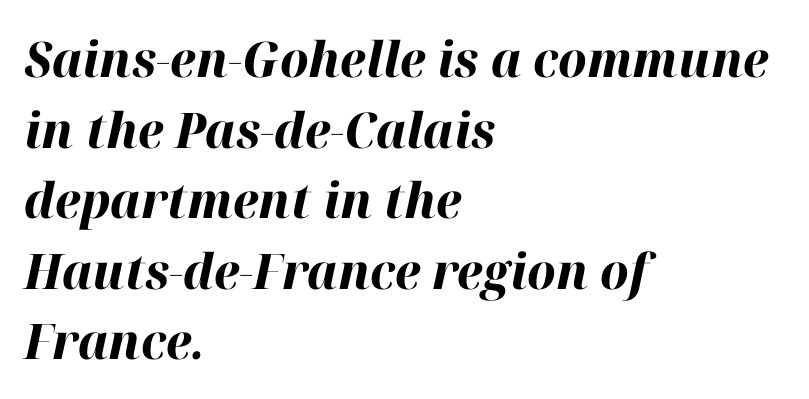
{"italic": "yes", "lean": "right", "slant_degrees": 12, "bold": "yes", "weight": "bold", "width": "normal", "stroke_contrast": "high", "x_height": "medium", "monospaced": "no", "underline": "no", "align": "left", "line_spacing": "normal", "line_spacing_ratio": 1.44, "letter_spacing": "normal", "letter_spacing_em": 0.0, "glyph_px": 49}
